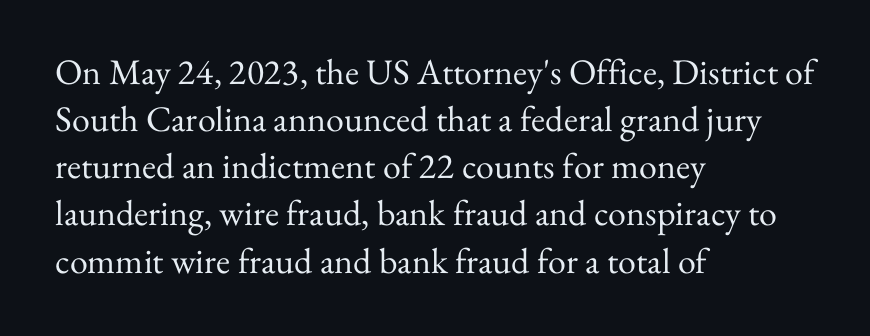
Where is the straight margin? On the left. The block of text has a typical density, with ordinary space between rows. Think of a printed novel: that variable character pitch is what you see here. Letters rest on an invisible, unmarked baseline.
